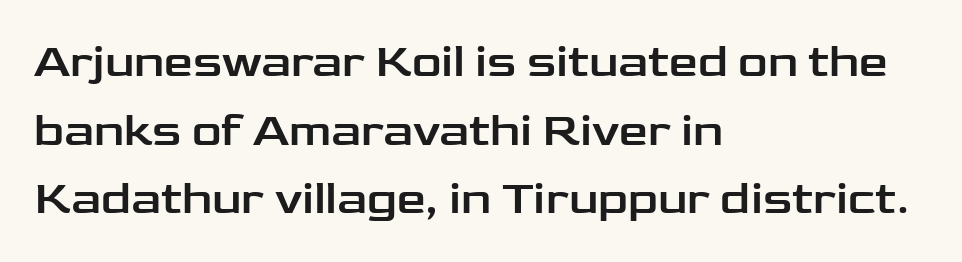
The image shows 46 px wide sans-serif type, upright; set left-aligned, normal line spacing (1.49x), normal letter spacing, not underlined; low stroke contrast and a medium x-height.
